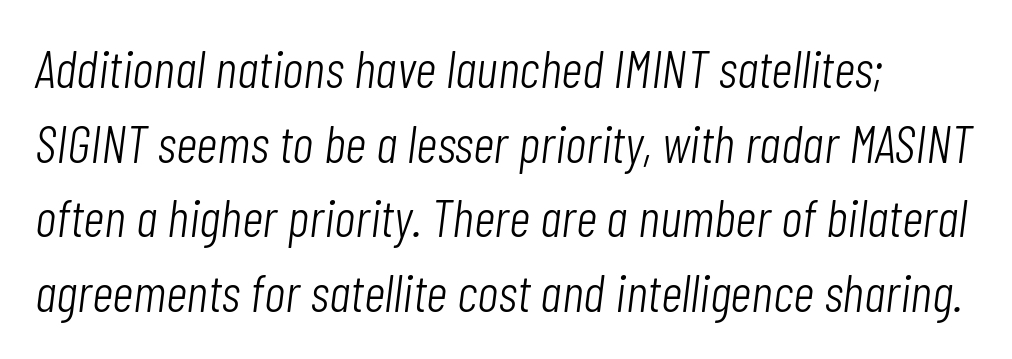
The image shows 53 px light, condensed type, italic (leaning right); set left-aligned, normal line spacing (1.41x), normal letter spacing, not underlined; low stroke contrast and a medium x-height.
